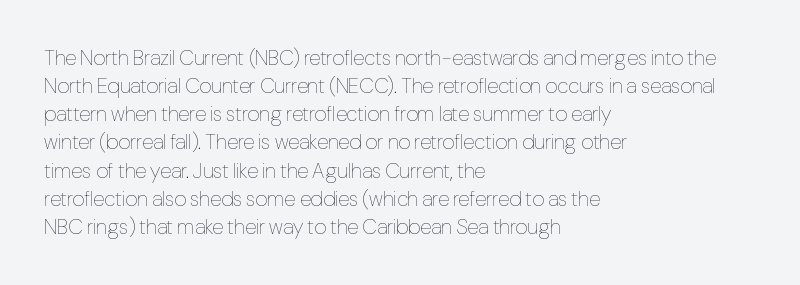
The image shows 21 px text type, upright; set left-aligned, normal line spacing (1.34x), normal letter spacing, not underlined.
